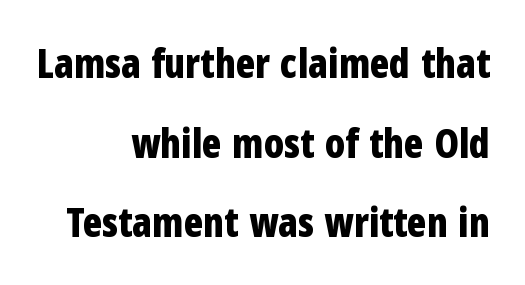
{"serif": "no", "italic": "no", "bold": "yes", "weight": "bold", "width": "condensed", "stroke_contrast": "low", "x_height": "medium", "monospaced": "no", "underline": "no", "align": "right", "line_spacing": "loose", "line_spacing_ratio": 1.99, "letter_spacing": "normal", "letter_spacing_em": 0.0, "glyph_px": 40}
